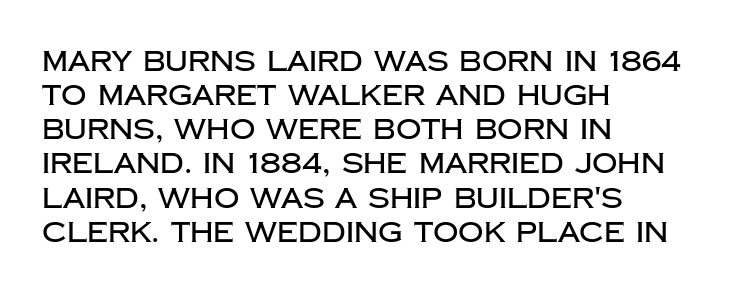
{"serif": "no", "italic": "no", "width": "normal", "stroke_contrast": "low", "x_height": "large", "monospaced": "no", "underline": "no", "align": "left", "line_spacing_ratio": 1.22, "letter_spacing": "normal", "letter_spacing_em": 0.0, "glyph_px": 28}
